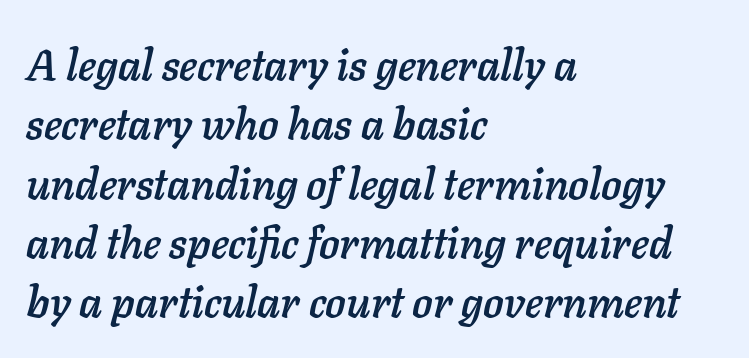
{"italic": "yes", "lean": "right", "slant_degrees": 11, "width": "normal", "stroke_contrast": "low", "x_height": "medium", "monospaced": "no", "underline": "no", "align": "left", "line_spacing": "normal", "line_spacing_ratio": 1.38, "letter_spacing": "normal", "letter_spacing_em": 0.0, "glyph_px": 43}
